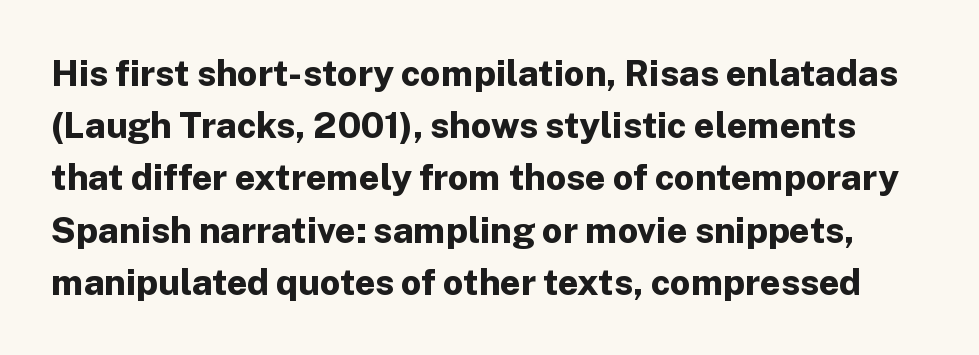
Nobody drew a line under any word here. The passage shown is typed in a proportional face where columns would drift. Regarding serifs, this sample does without them. The type sits square on the baseline with zero lean. These lines sit exactly where default settings would place them. In terms of weight, the rendering is a true, heavy bold.
